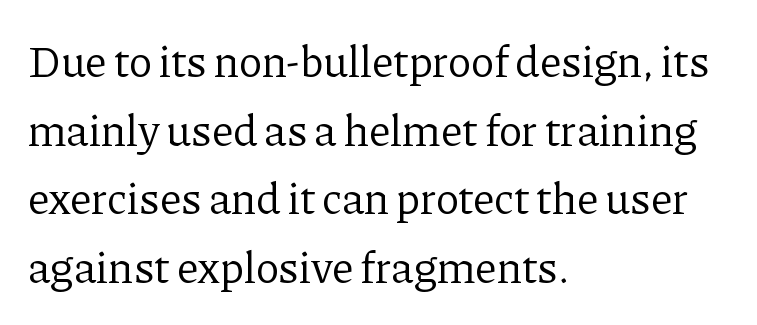
The image shows 44 px regular-weight serif type, upright; set left-aligned, normal line spacing (1.56x), normal letter spacing, not underlined; low stroke contrast and a medium x-height.
